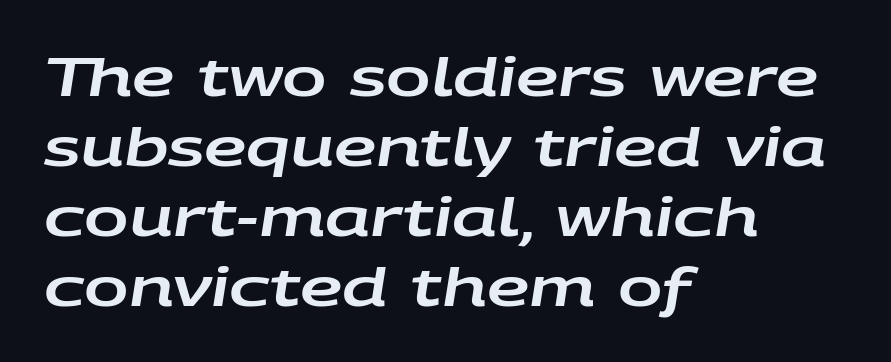
{"italic": "yes", "lean": "right", "slant_degrees": 9, "width": "wide", "stroke_contrast": "low", "x_height": "large", "monospaced": "no", "underline": "no", "align": "left", "line_spacing": "normal", "line_spacing_ratio": 1.32, "letter_spacing": "normal", "letter_spacing_em": 0.0, "glyph_px": 53}
